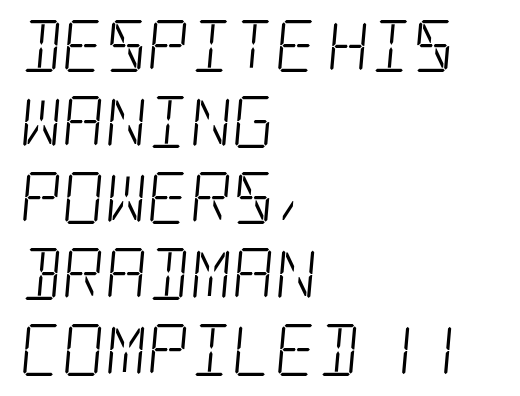
Characters follow at the spacing the type designer built in. Bare-footed words on every line. You can tell from the footed stems that serif type was used. On a weight scale, this lands at 450 or below. The compositor pushed each line to the left boundary.
